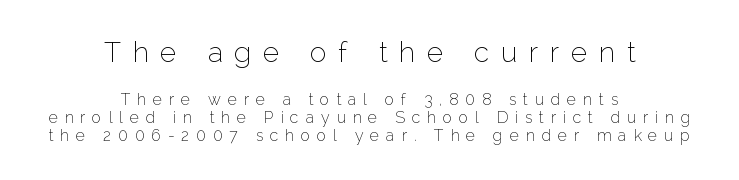
{"serif": "no", "italic": "no", "bold": "no", "weight": "thin", "width": "normal", "stroke_contrast": "low", "x_height": "medium", "monospaced": "no", "underline": "no", "align": "center", "line_spacing": "tight", "line_spacing_ratio": 1.12, "letter_spacing": "wide", "letter_spacing_em": 0.42, "larger_block": "first", "size_ratio": 1.75, "glyph_px": 28}
